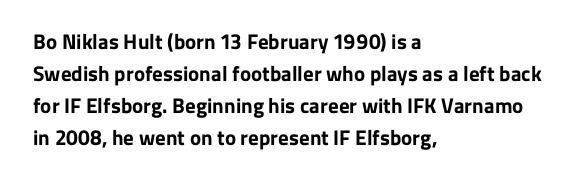
The type sits square on the baseline with zero lean. Summary of weight: heavy, a full bold. Interline gaps are of average width in this sample. The type is set solid horizontally, with unmodified tracking. Underline: absent.
